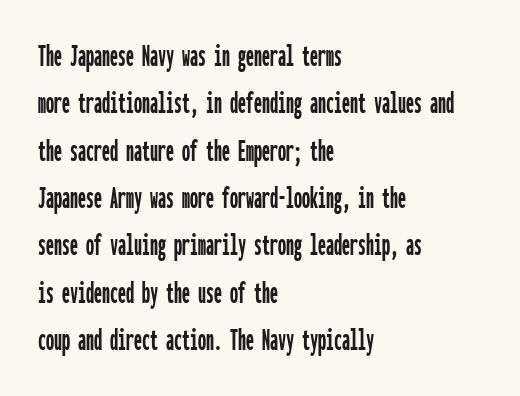
Q: Is the text italic (slanted)? A: No, it is upright.
Q: Is the typeface a serif or a sans-serif typeface? A: Sans-serif.
Q: Is the text underlined? A: No.
Q: How is the paragraph aligned? A: Left-aligned.
Q: Is the spacing between letters normal or unusually wide? A: Normal.
Q: Is the spacing between lines tight, normal or loose? A: Normal.
Q: Width (condensed, normal, or wide)? A: Condensed.
Q: Stroke contrast? A: Low.
Q: x-height? A: Medium.
Q: Monospaced? A: Yes.
